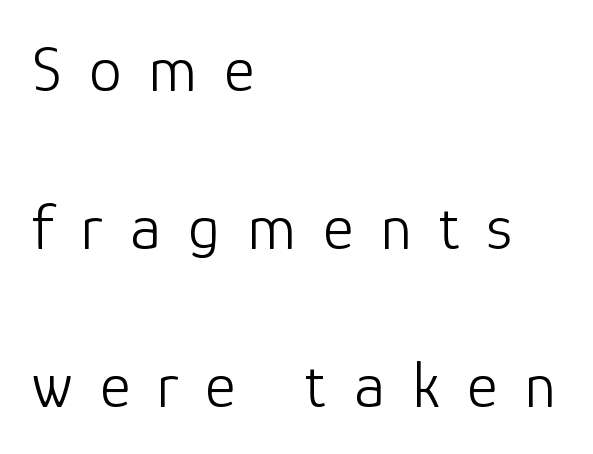
Q: Is the text bold? A: No.
Q: Is the text italic (slanted)? A: No, it is upright.
Q: Is the typeface a serif or a sans-serif typeface? A: Sans-serif.
Q: Is the text underlined? A: No.
Q: How is the paragraph aligned? A: Left-aligned.
Q: Is the spacing between letters normal or unusually wide? A: Unusually wide.
Q: Is the spacing between lines tight, normal or loose? A: Loose.
Q: Width (condensed, normal, or wide)? A: Normal.
Q: Stroke contrast? A: Low.
Q: x-height? A: Medium.
Q: Monospaced? A: No.
